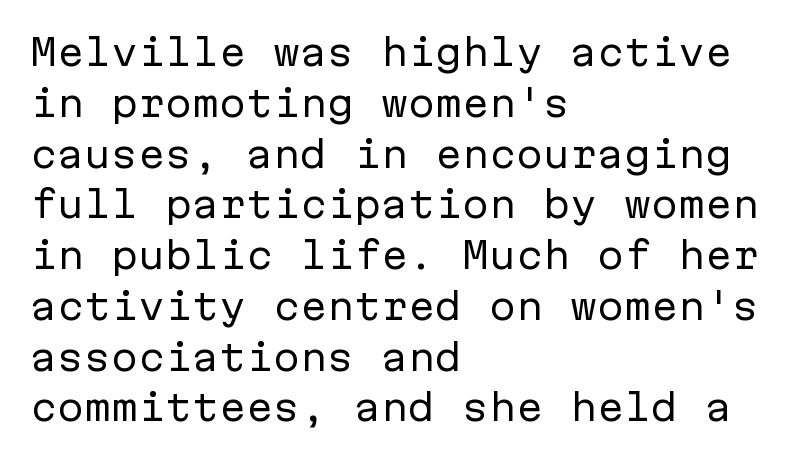
{"serif": "no", "italic": "no", "bold": "no", "weight": "regular", "width": "normal", "stroke_contrast": "low", "x_height": "medium", "monospaced": "yes", "underline": "no", "align": "left", "line_spacing": "normal", "line_spacing_ratio": 1.41, "letter_spacing": "normal", "letter_spacing_em": 0.0, "glyph_px": 36}
